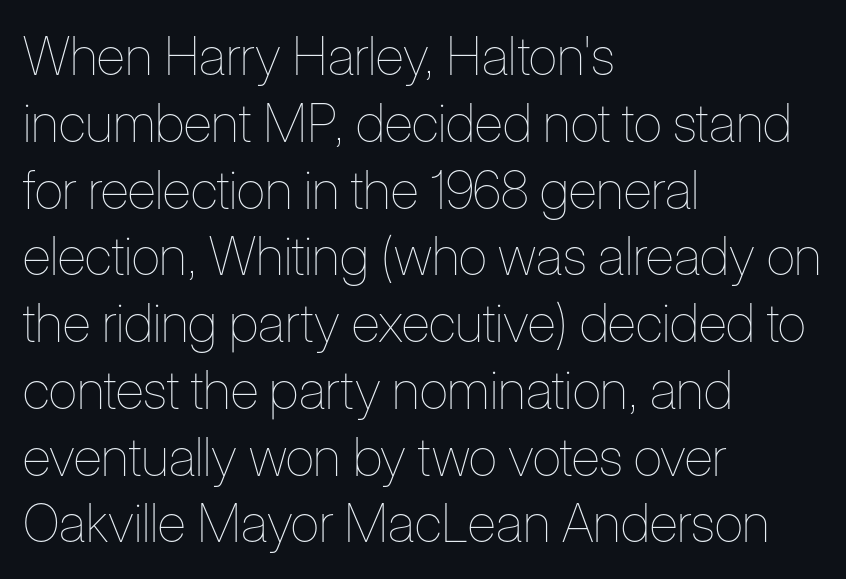
Inter-character spacing is left at the font's built-in metrics. Horizontal alignment here is leftward, the default for most running prose. Anything drawn beneath the words? Only blank space. Is there much room between lines? A standard amount, neither cramped nor airy. The typeface has the unassuming heft of standard copy or less. Style check: upright.
